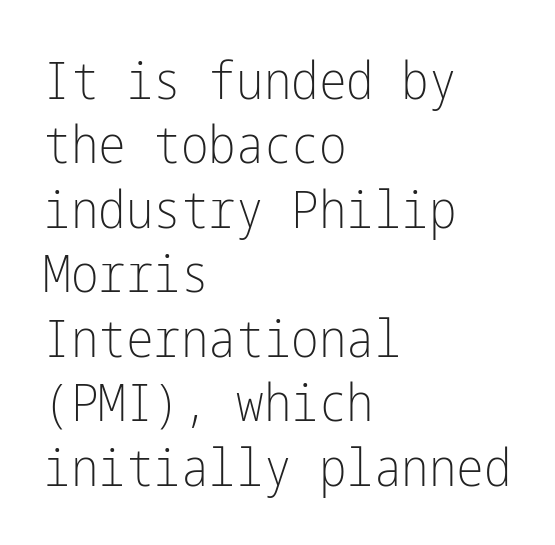
The image shows 52 px light, condensed sans-serif type, upright; set left-aligned, line spacing 1.24x, normal letter spacing, not underlined; low stroke contrast and a medium x-height.
